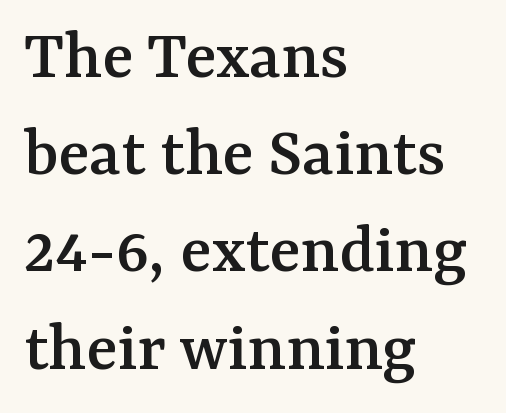
{"serif": "yes", "italic": "no", "width": "normal", "stroke_contrast": "medium", "x_height": "medium", "monospaced": "no", "underline": "no", "align": "left", "line_spacing": "normal", "line_spacing_ratio": 1.35, "letter_spacing": "normal", "letter_spacing_em": 0.0, "glyph_px": 72}
